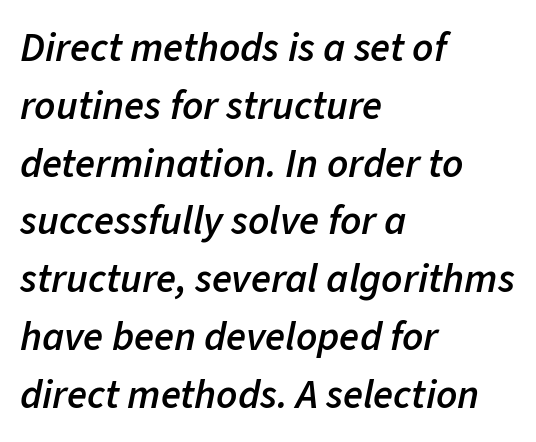
Q: Is the text bold? A: Semi-bold.
Q: Is the text italic (slanted)? A: Yes, it leans right by about 11 degrees.
Q: Is the text underlined? A: No.
Q: How is the paragraph aligned? A: Left-aligned.
Q: Is the spacing between letters normal or unusually wide? A: Normal.
Q: Is the spacing between lines tight, normal or loose? A: Normal.
Q: Width (condensed, normal, or wide)? A: Normal.
Q: Stroke contrast? A: Low.
Q: x-height? A: Medium.
Q: Monospaced? A: No.
